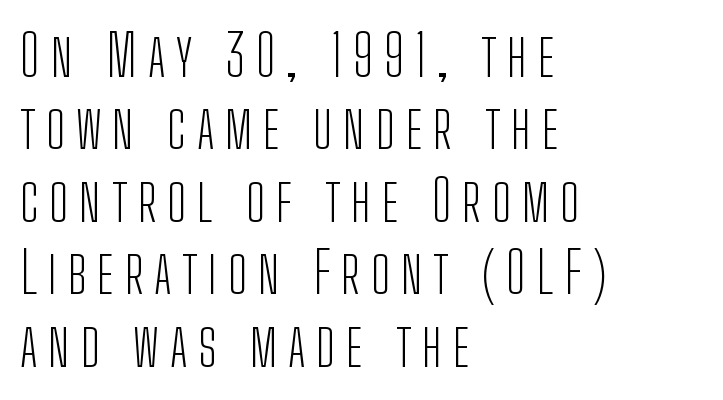
{"serif": "no", "italic": "no", "bold": "no", "weight": "light", "width": "condensed", "stroke_contrast": "low", "x_height": "medium", "monospaced": "no", "underline": "no", "align": "left", "line_spacing": "normal", "line_spacing_ratio": 1.27, "glyph_px": 57}
